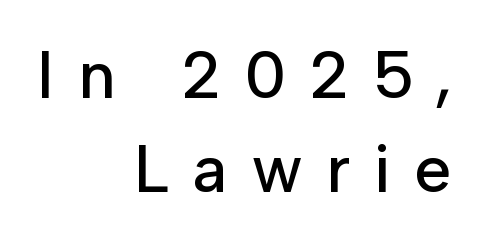
The passage shown stacks its lines at a standard gap. This is the regular roman posture of the typeface. Layout note: lines flush right. Proportional: the letters do not fall into vertical columns.
